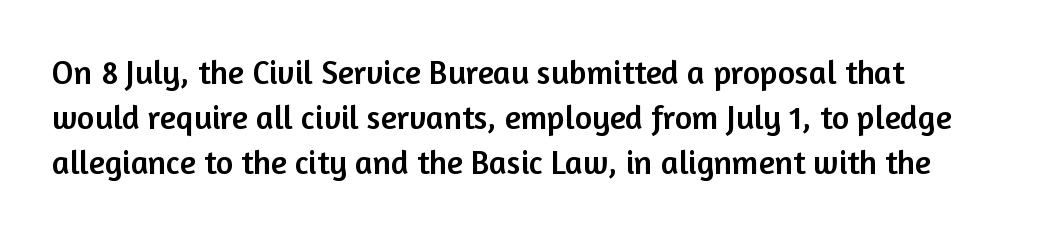
The image shows 33 px sans-serif type, upright; set normal line spacing (1.37x), normal letter spacing, not underlined; low stroke contrast and a medium x-height.
